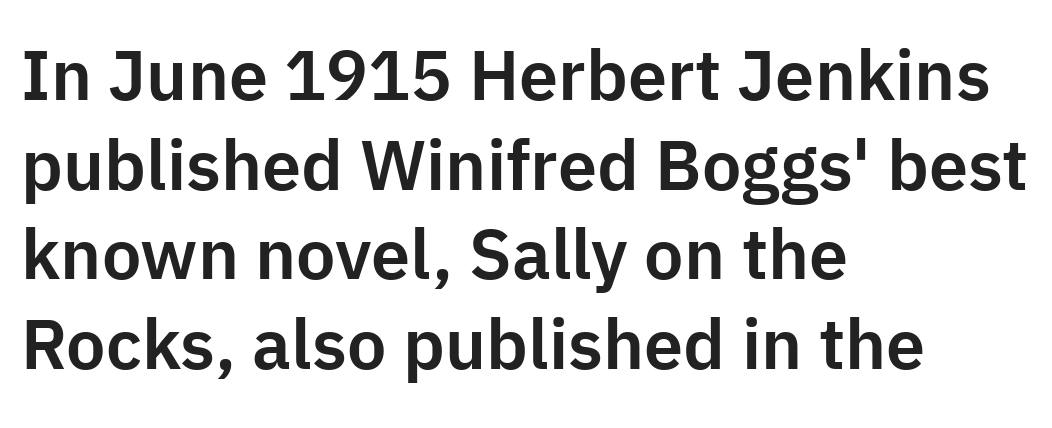
{"serif": "no", "italic": "no", "width": "normal", "stroke_contrast": "low", "x_height": "medium", "monospaced": "no", "underline": "no", "align": "left", "line_spacing": "normal", "line_spacing_ratio": 1.28, "letter_spacing": "normal", "letter_spacing_em": 0.0, "glyph_px": 70}
